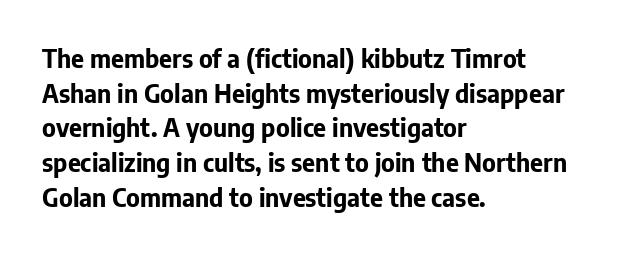
{"italic": "no", "bold": "yes", "underline": "no", "align": "left", "line_spacing": "normal", "line_spacing_ratio": 1.39, "letter_spacing": "normal", "letter_spacing_em": 0.0, "glyph_px": 25}
